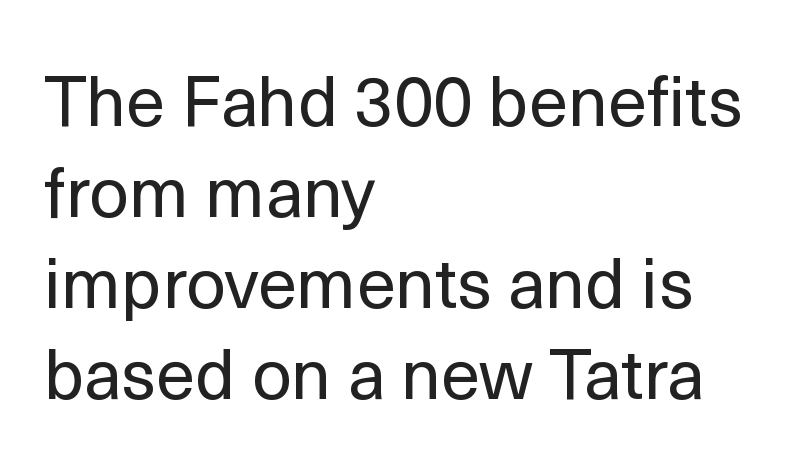
The image shows 70 px regular-weight sans-serif type, upright; set left-aligned, normal line spacing (1.3x), normal letter spacing, not underlined; a medium x-height.
